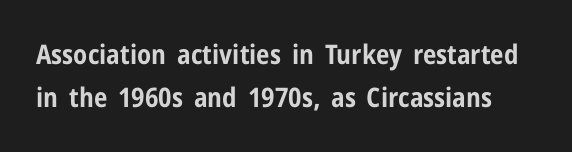
{"italic": "no", "bold": "yes", "underline": "no", "line_spacing": "normal", "line_spacing_ratio": 1.6, "letter_spacing": "normal", "letter_spacing_em": 0.0, "glyph_px": 27}
